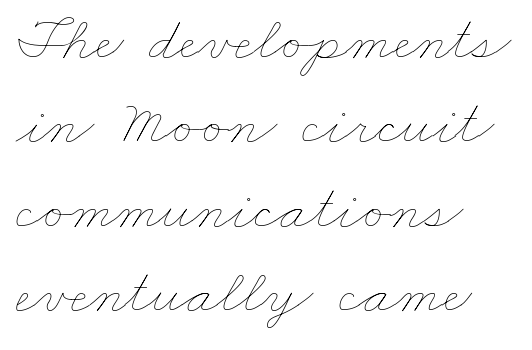
The image shows 63 px thin, wide type; set left-aligned, normal line spacing (1.34x), normal letter spacing, not underlined; low stroke contrast and a small x-height.
